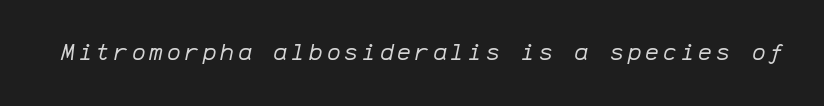
Q: Is the text bold? A: No.
Q: Is the text italic (slanted)? A: Yes, it leans right by about 12 degrees.
Q: Is the text underlined? A: No.
